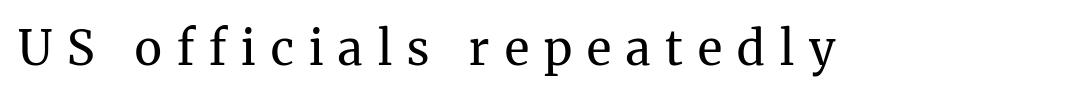
I'd call this a serif setting — the letters wear small feet. The words here are not underlined. Character widths vary here, with narrow letters taking less room than wide ones. Here the glyphs are tracked loosely, breaking word shapes into spaced letters. The characters are drawn with everyday or finer stroke widths.
